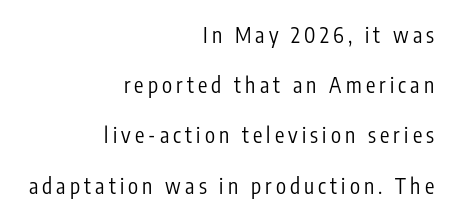
Q: Is the text bold? A: No.
Q: Is the text italic (slanted)? A: No, it is upright.
Q: Is the text underlined? A: No.
Q: How is the paragraph aligned? A: Right-aligned.
Q: Is the spacing between letters normal or unusually wide? A: Unusually wide.
Q: Is the spacing between lines tight, normal or loose? A: Loose.
